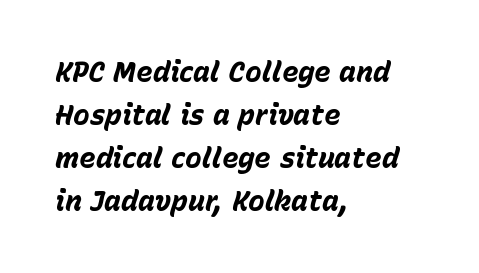
The image shows 28 px bold type, italic (leaning right); set left-aligned, normal line spacing (1.53x), normal letter spacing, not underlined; low stroke contrast and a medium x-height.
